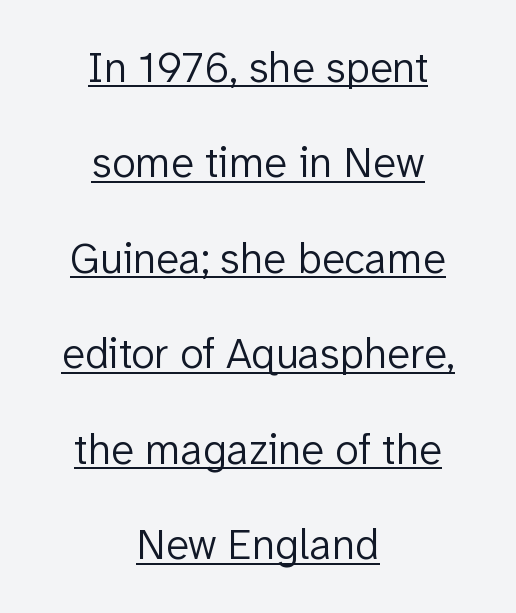
{"serif": "no", "italic": "no", "bold": "no", "weight": "light", "width": "normal", "stroke_contrast": "low", "x_height": "medium", "monospaced": "no", "underline": "yes", "align": "center", "line_spacing": "loose", "line_spacing_ratio": 2.22, "letter_spacing": "normal", "letter_spacing_em": 0.0, "glyph_px": 43}
